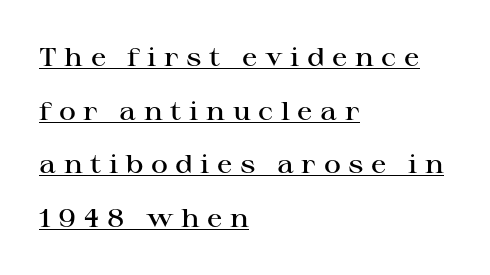
Here the glyphs are tracked loosely, breaking word shapes into spaced letters. The ragged edge is on the right, which tells us the setting is flush left. The lines are spread far apart with generous leading. This is the in-between weight designers call semibold or demi.
